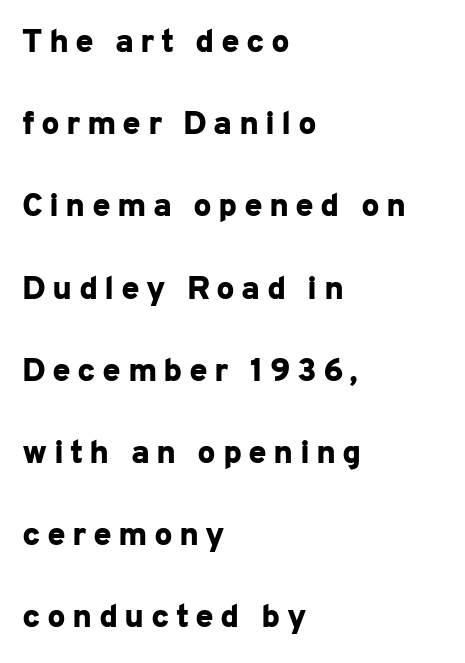
The image shows 33 px bold sans-serif type, upright; set left-aligned, loose line spacing (2.49x), not underlined; low stroke contrast and a medium x-height.
